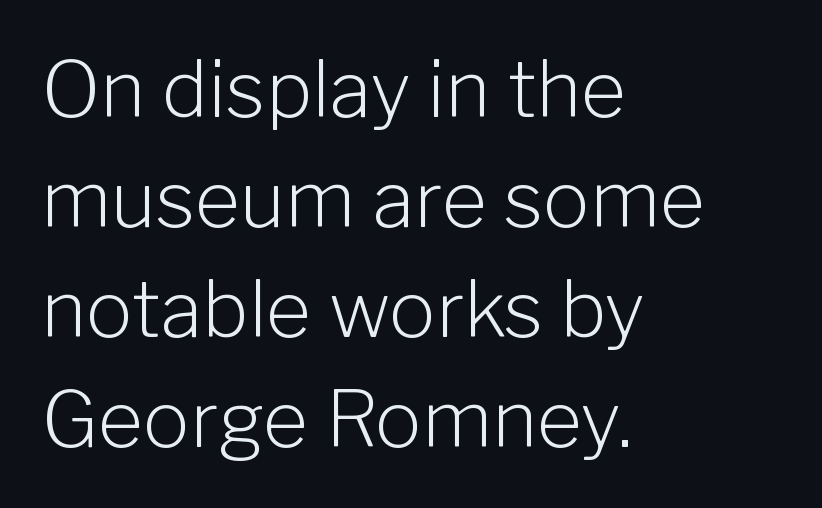
Q: Is the text bold? A: No.
Q: Is the text italic (slanted)? A: No, it is upright.
Q: Is the typeface a serif or a sans-serif typeface? A: Sans-serif.
Q: Is the text underlined? A: No.
Q: How is the paragraph aligned? A: Left-aligned.
Q: Is the spacing between letters normal or unusually wide? A: Normal.
Q: Is the spacing between lines tight, normal or loose? A: Normal.
Q: Width (condensed, normal, or wide)? A: Normal.
Q: Stroke contrast? A: Low.
Q: x-height? A: Medium.
Q: Monospaced? A: No.
